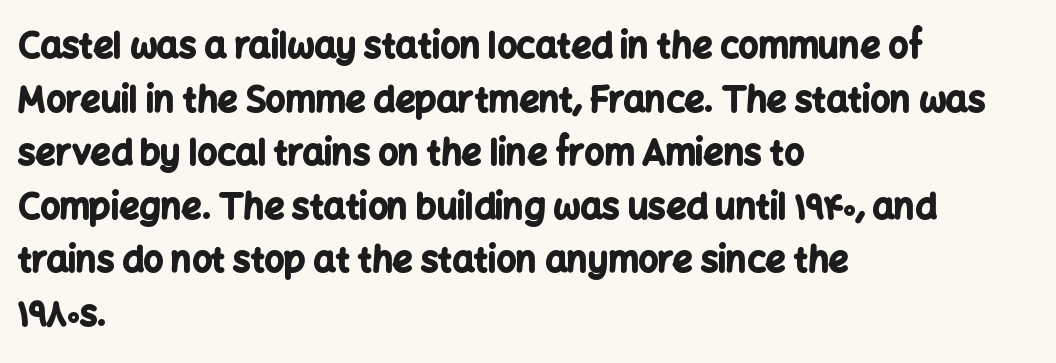
Q: Is the text bold? A: Yes.
Q: Is the text italic (slanted)? A: No, it is upright.
Q: Is the typeface a serif or a sans-serif typeface? A: Sans-serif.
Q: Is the text underlined? A: No.
Q: How is the paragraph aligned? A: Left-aligned.
Q: Is the spacing between letters normal or unusually wide? A: Normal.
Q: Is the spacing between lines tight, normal or loose? A: Normal.
Q: Width (condensed, normal, or wide)? A: Normal.
Q: Stroke contrast? A: Low.
Q: x-height? A: Medium.
Q: Monospaced? A: No.
